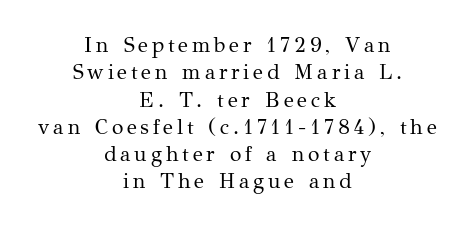
Q: Is the text bold? A: No.
Q: Is the text italic (slanted)? A: No, it is upright.
Q: Is the text underlined? A: No.
Q: How is the paragraph aligned? A: Centered.
Q: Is the spacing between lines tight, normal or loose? A: Normal.
